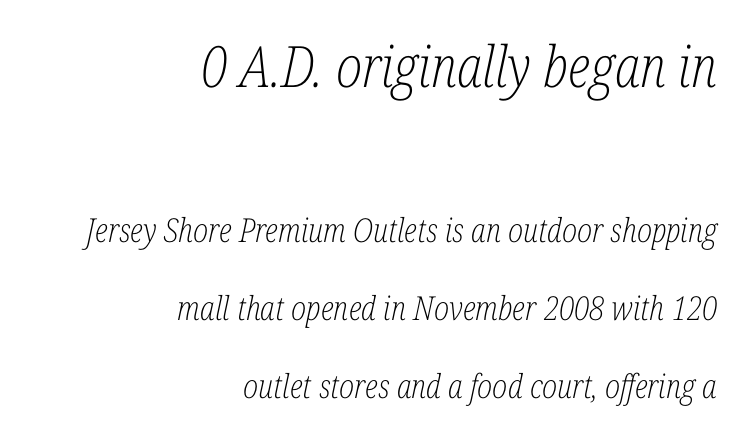
{"serif": "yes", "italic": "yes", "lean": "right", "slant_degrees": 12, "bold": "no", "weight": "light", "width": "condensed", "stroke_contrast": "low", "x_height": "medium", "monospaced": "no", "underline": "no", "align": "right", "line_spacing": "loose", "line_spacing_ratio": 2.36, "letter_spacing": "normal", "letter_spacing_em": 0.0, "larger_block": "first", "size_ratio": 1.73, "glyph_px": 57}
